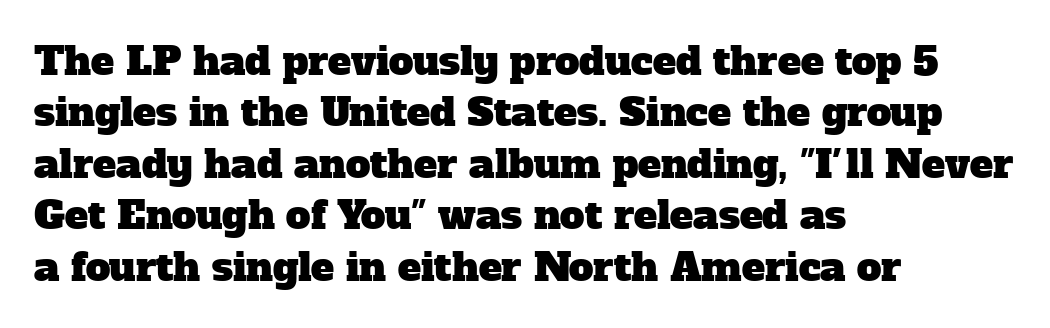
{"serif": "yes", "width": "normal", "stroke_contrast": "low", "x_height": "medium", "monospaced": "no", "underline": "no", "align": "left", "line_spacing": "normal", "line_spacing_ratio": 1.32, "letter_spacing": "normal", "letter_spacing_em": 0.0, "glyph_px": 39}
